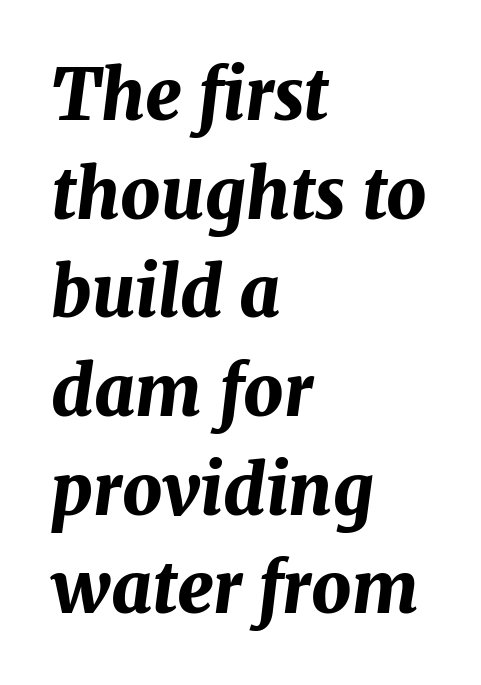
The image shows 70 px bold type, italic (leaning right); set left-aligned, normal line spacing (1.41x), normal letter spacing, not underlined; medium stroke contrast and a medium x-height.
